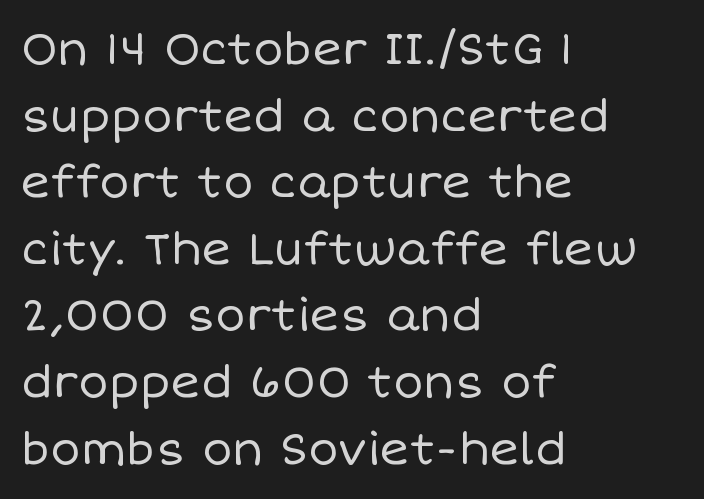
Characters remain perfectly vertical along every line. The specimen omits any rule beneath the text block's lines. The passage shown has conventional tracking throughout. Here the designer chose a conventional face with non-uniform glyph widths. The lines sit at an ordinary, default distance from one another. Bold? No — there's no thickening of the strokes.
